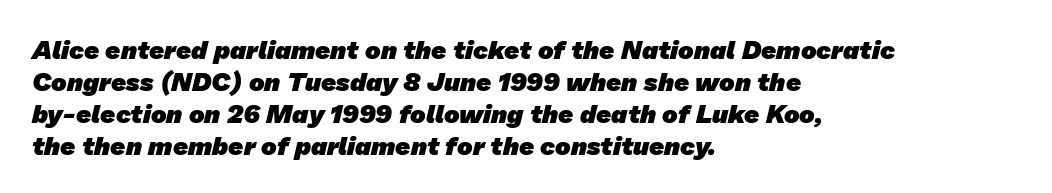
Q: Is the text bold? A: Yes.
Q: Is the text underlined? A: No.
Q: How is the paragraph aligned? A: Left-aligned.
Q: Is the spacing between letters normal or unusually wide? A: Normal.
